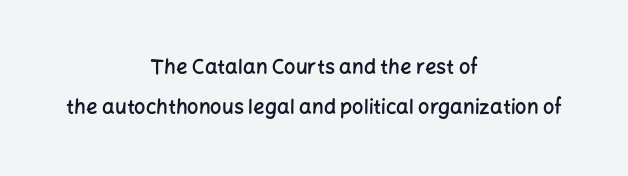
The space directly below the letters is spotless. If you folded the block vertically in half, each line would mirror itself in length. Leading is clearly above the norm, producing a sparse column. Inter-character spacing is left at the font's built-in metrics.
